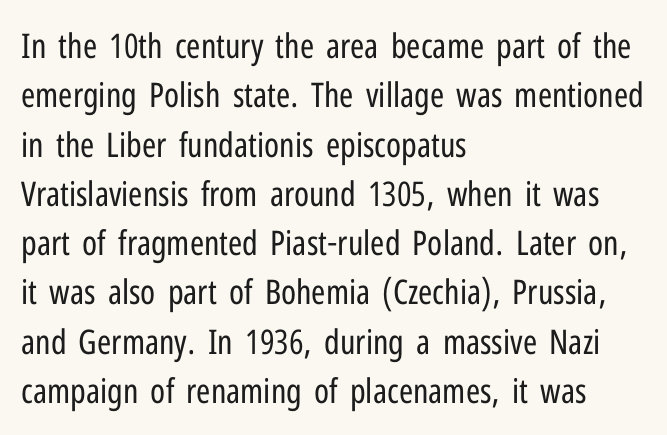
{"serif": "no", "italic": "no", "bold": "no", "weight": "regular", "width": "condensed", "stroke_contrast": "low", "x_height": "medium", "monospaced": "no", "underline": "no", "align": "left", "line_spacing": "normal", "line_spacing_ratio": 1.45, "letter_spacing": "normal", "letter_spacing_em": 0.0, "glyph_px": 34}
